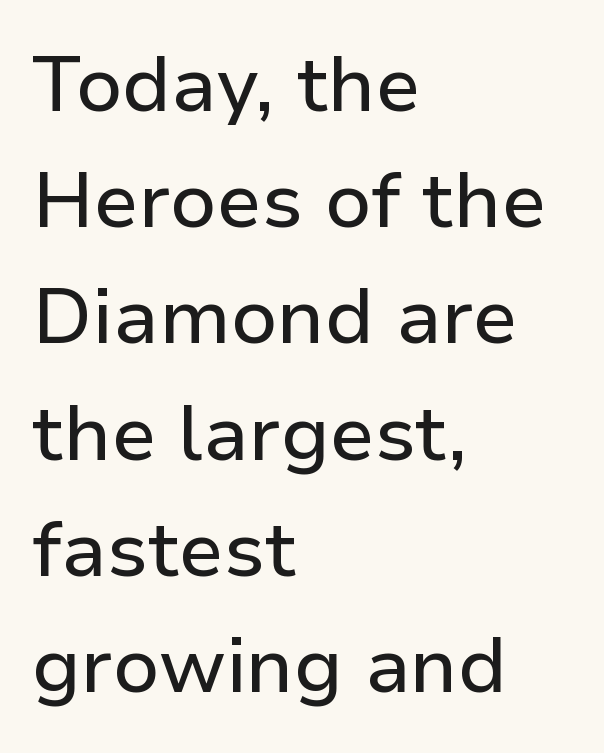
The image shows 78 px sans-serif type, upright; set left-aligned, normal line spacing (1.49x), normal letter spacing, not underlined; low stroke contrast and a medium x-height.
